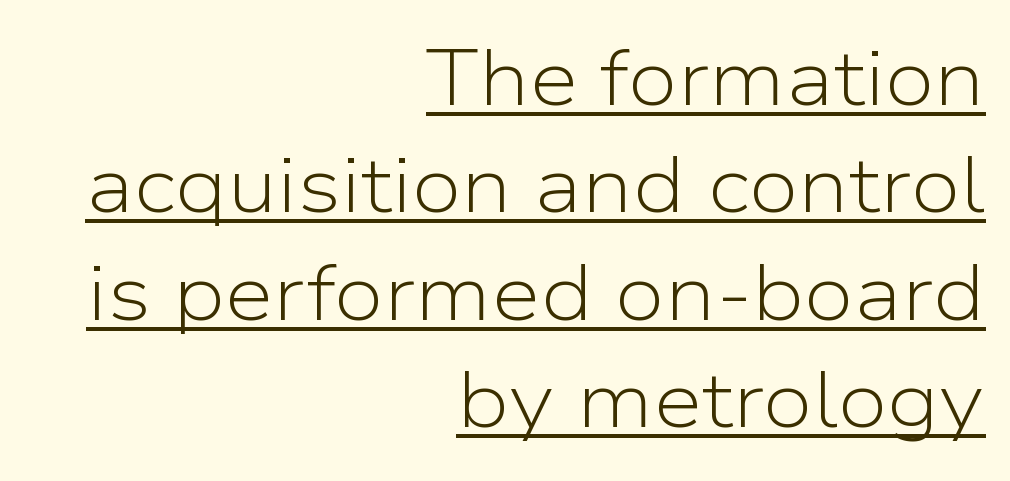
The image shows 79 px light sans-serif type, upright; set right-aligned, normal line spacing (1.36x), normal letter spacing, underlined; low stroke contrast and a medium x-height.
